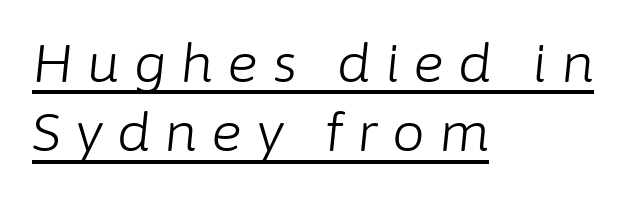
The lettering is marked with a stroke running underneath it. Casual observation: everything's shoved over to the left. Here the designer chose a conventional face with non-uniform glyph widths. The horizontal fit of the characters is loose and conspicuously gappy. The letterforms sit at book weight or below.
